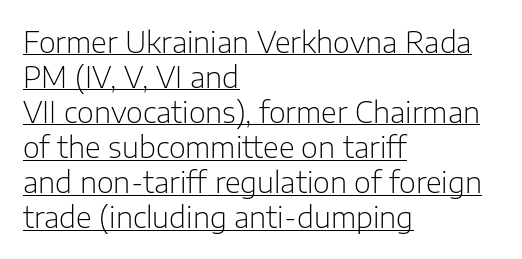
The image shows 29 px light sans-serif type, upright; set left-aligned, line spacing 1.21x, normal letter spacing, underlined; low stroke contrast and a medium x-height.
